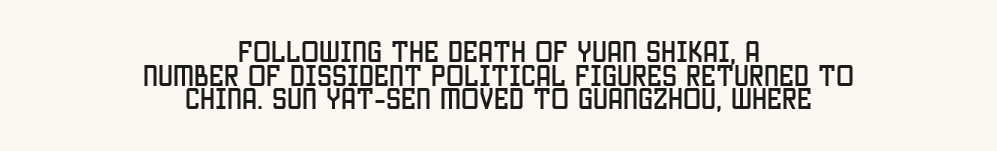
The paragraph shown floats in the horizontal middle. Quick note: underline off. Does the lettering tilt? It doesn't — this is upright. Inter-character spacing is left at the font's built-in metrics. In terms of leading, this rendering errs on the cramped side.
